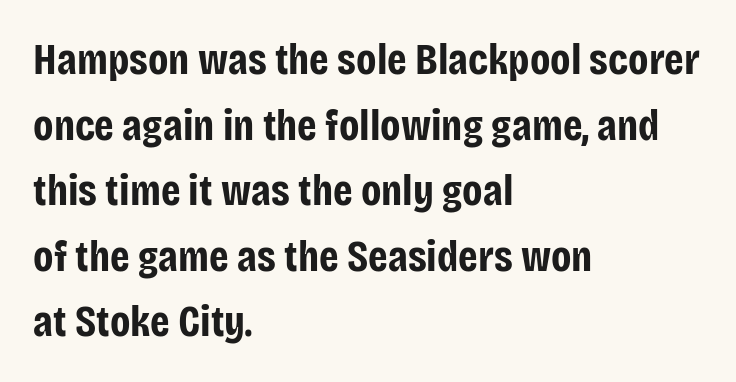
The image shows 44 px bold, condensed sans-serif type, upright; set left-aligned, normal line spacing (1.49x), normal letter spacing, not underlined; low stroke contrast and a large x-height.
